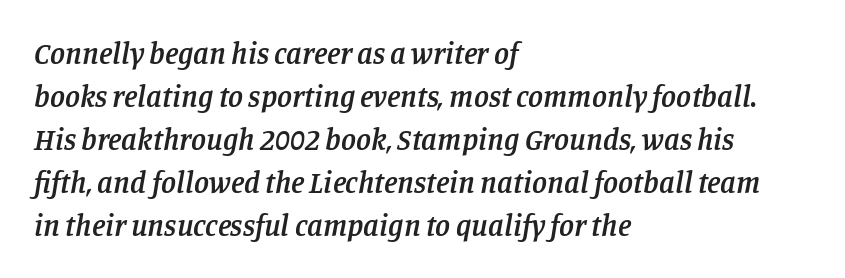
Looks like regular typesetting: each glyph gets only the width it needs. Stroke thickness is moderately raised; the sample reads as semibold. Designer's note — italics engaged. Does extra space separate the letters? No, they use regular spacing. The typeface chosen for these lines features serifs.
